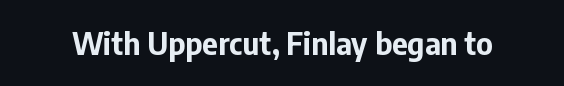
The specimen reads as upright at a glance. In terms of letterform style, serifs are entirely absent. What stands out about the letter spacing? Nothing — it is the standard amount. Chunky letters — that's bold for sure. Proportional: the letters do not fall into vertical columns. Check under the words: just untouched page.
